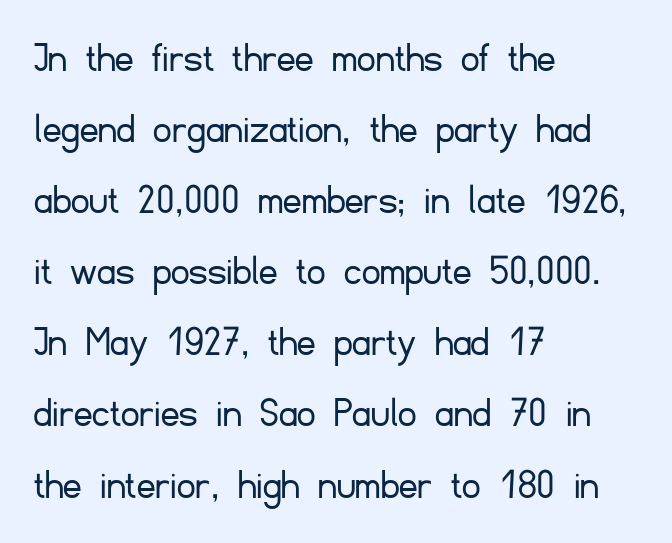
{"serif": "no", "italic": "no", "bold": "no", "weight": "light", "width": "normal", "stroke_contrast": "low", "x_height": "small", "monospaced": "no", "underline": "no", "align": "left", "line_spacing": "normal", "line_spacing_ratio": 1.58, "letter_spacing": "normal", "letter_spacing_em": 0.0, "glyph_px": 45}
